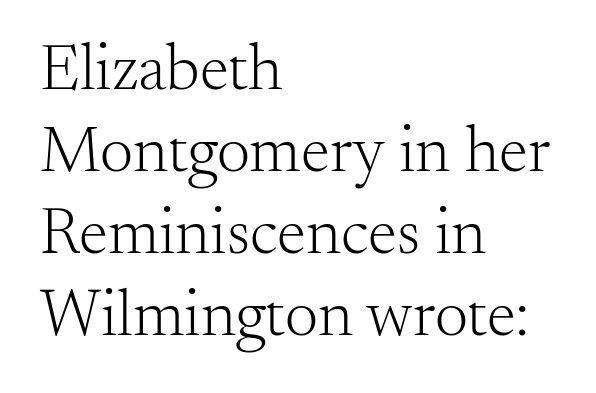
The image shows 66 px light serif type, upright; set left-aligned, line spacing 1.24x, normal letter spacing, not underlined; medium stroke contrast and a small x-height.
